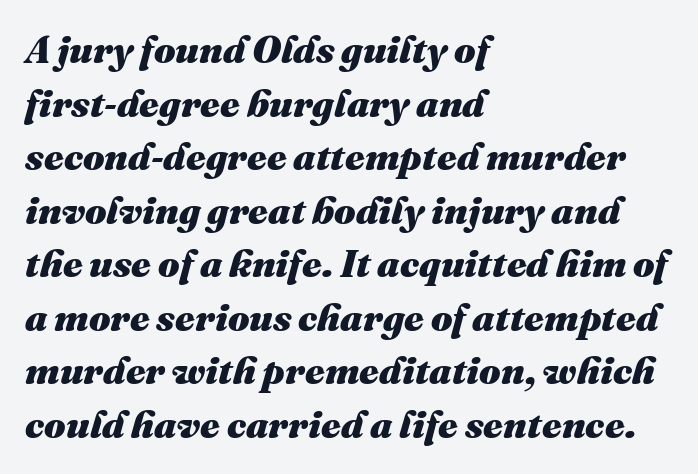
{"italic": "yes", "lean": "right", "slant_degrees": 16, "bold": "yes", "weight": "heavy", "width": "normal", "stroke_contrast": "medium", "x_height": "medium", "monospaced": "no", "underline": "no", "align": "left", "line_spacing": "normal", "line_spacing_ratio": 1.41, "letter_spacing": "normal", "letter_spacing_em": 0.0, "glyph_px": 38}
